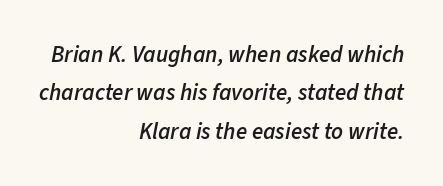
If you measured baseline to baseline, you'd find a middling distance. Underline: absent. You can tell it's italic because the verticals aren't actually vertical. I'd describe the lettering as semibold — firm but not a full bold. Honestly, the letter spacing is just normal — you wouldn't notice it. Short and long lines alike share a common ending point at right.
